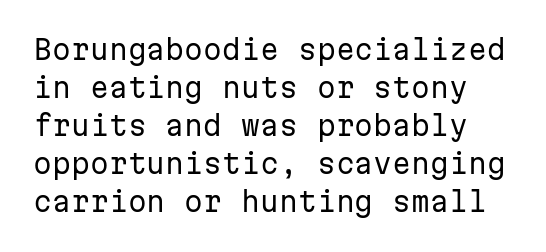
{"italic": "no", "bold": "no", "underline": "no", "line_spacing": "normal", "line_spacing_ratio": 1.41, "letter_spacing": "normal", "letter_spacing_em": 0.0, "glyph_px": 27}
